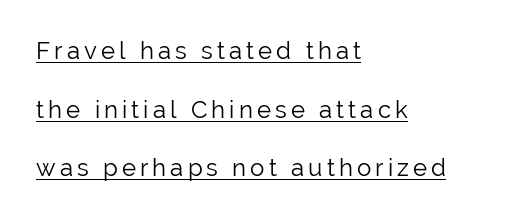
Q: Is the text bold? A: No.
Q: Is the text italic (slanted)? A: No, it is upright.
Q: Is the text underlined? A: Yes.
Q: How is the paragraph aligned? A: Left-aligned.
Q: Is the spacing between lines tight, normal or loose? A: Loose.
